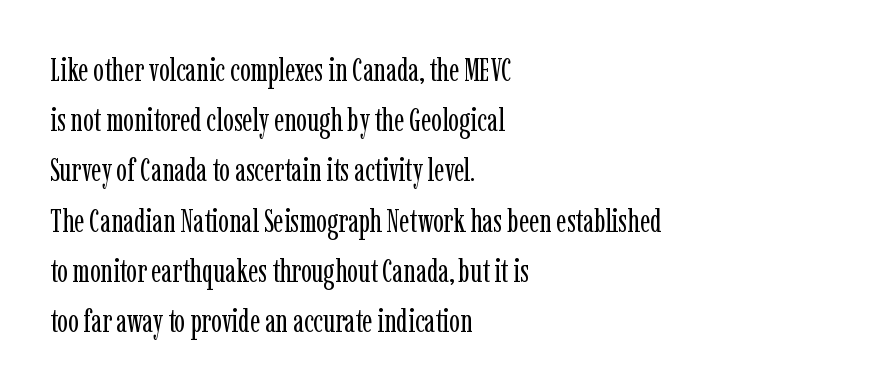
{"serif": "yes", "italic": "no", "bold": "no", "weight": "regular", "width": "condensed", "stroke_contrast": "low", "x_height": "medium", "monospaced": "no", "underline": "no", "align": "left", "line_spacing": "normal", "line_spacing_ratio": 1.57, "letter_spacing": "normal", "letter_spacing_em": 0.0, "glyph_px": 32}
